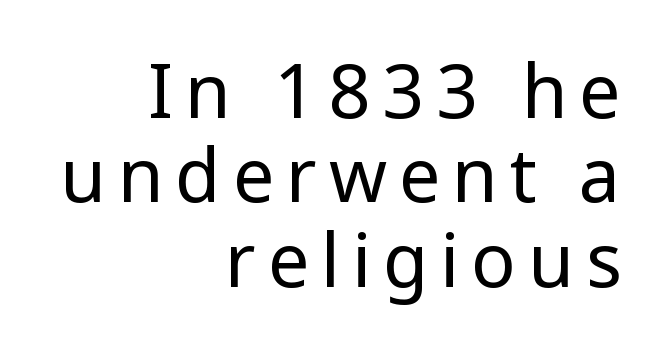
Q: Is the text bold? A: No.
Q: Is the text italic (slanted)? A: No, it is upright.
Q: Is the typeface a serif or a sans-serif typeface? A: Sans-serif.
Q: Is the text underlined? A: No.
Q: How is the paragraph aligned? A: Right-aligned.
Q: Is the spacing between lines tight, normal or loose? A: Tight.
Q: Width (condensed, normal, or wide)? A: Normal.
Q: Stroke contrast? A: Low.
Q: x-height? A: Medium.
Q: Monospaced? A: No.
